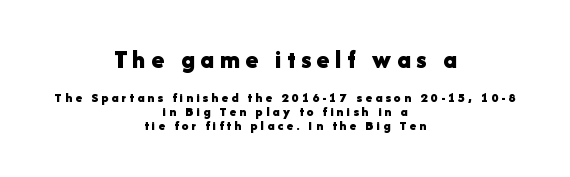
The image shows 26 px bold type, upright; set centered, tight line spacing (0.98x), unusually wide letter spacing (+0.22 em), not underlined; the first (top) block is 1.86x larger.
